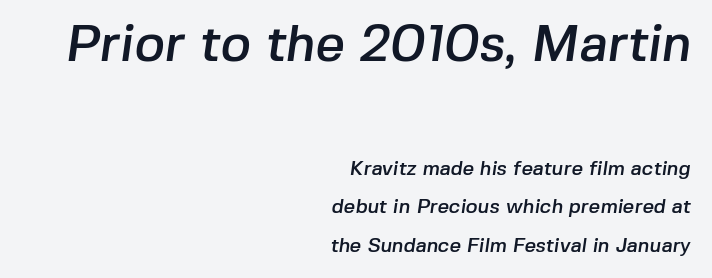
Descenders are the only things crossing below the line. To sum up the face: it is a sans, with no serifs. Right-aligned paragraph, ragged on the left. Interline gaps are noticeably wide in this sample. Spacing between characters is what you'd get straight out of the box.
